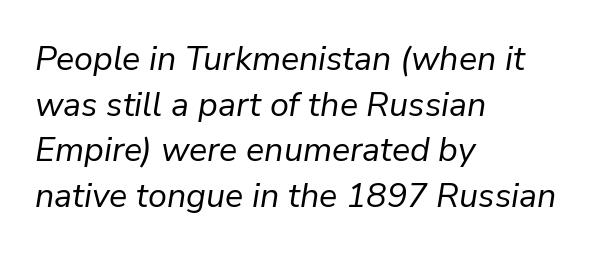
The image shows 34 px regular-weight type, italic (leaning right); set left-aligned, normal line spacing (1.34x), normal letter spacing, not underlined; low stroke contrast and a medium x-height.
